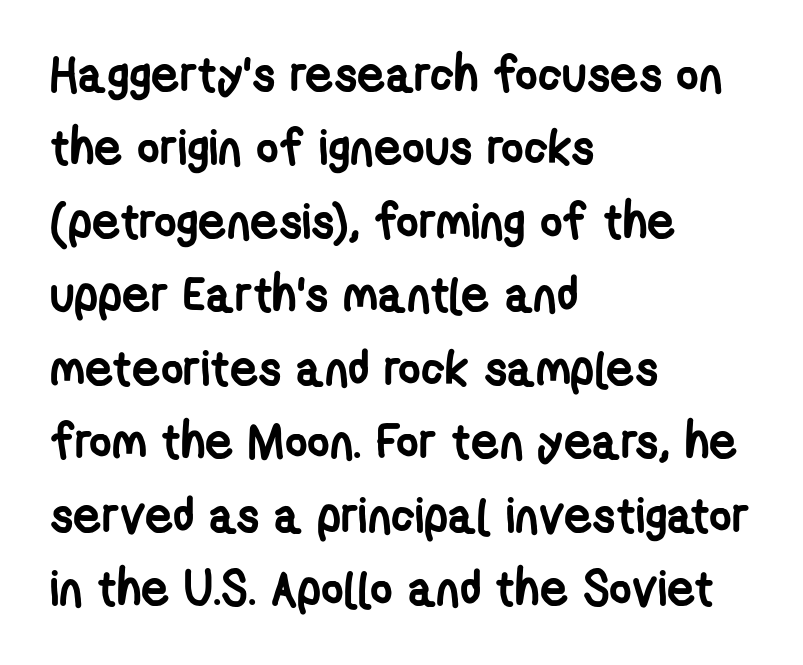
Varying glyph widths throughout — classic text-font behaviour. Visually the block forms a straight wall on the left and a jagged coastline on the right. Only glyphs here, with clear space below each row. Nobody touched the tracking dial on this one. Nope, no serifs anywhere on these letters. Leading matches the norm, producing a regular column.
